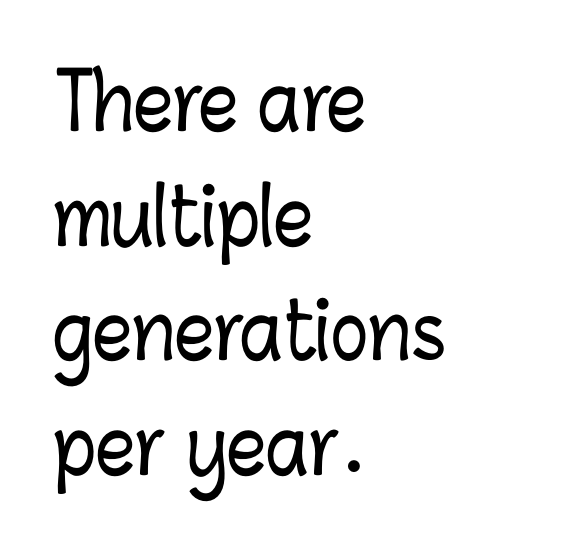
The face used here is proportionally spaced, like ordinary book or web type. The letters stand straight up with perfectly vertical stems. Notice how descenders clear the ascenders below comfortably — that's standard leading. What stands out about the letter spacing? Nothing — it is the standard amount.
